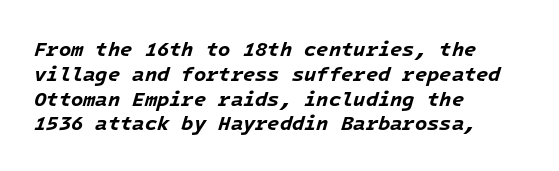
You'd pick this weight for a headline — it's a proper bold. Quick note: underline off. Rendered with sloped, italic letterforms. The paragraph shown leans on its left margin. Observe the ordinary spacing: letters are neighbours, not strangers.
